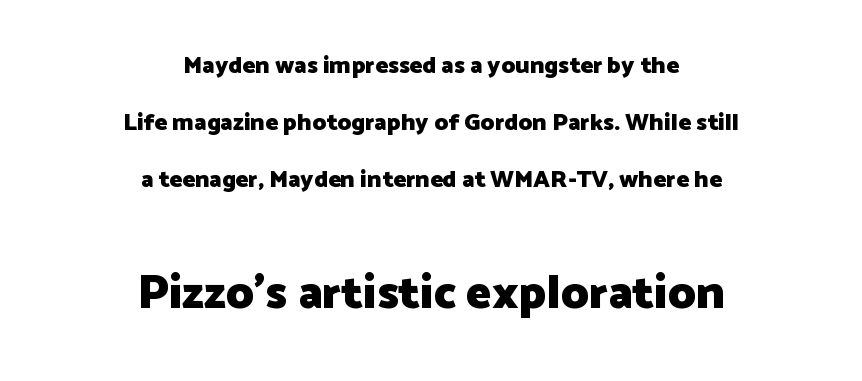
Q: Is the text bold? A: Yes.
Q: Is the text italic (slanted)? A: No, it is upright.
Q: Is the typeface a serif or a sans-serif typeface? A: Sans-serif.
Q: Is the text underlined? A: No.
Q: How is the paragraph aligned? A: Centered.
Q: Is the spacing between letters normal or unusually wide? A: Normal.
Q: Is the spacing between lines tight, normal or loose? A: Loose.
Q: Which block of text is set in a larger size, the first (top) or the second (bottom)? A: The second (bottom) one.
Q: Width (condensed, normal, or wide)? A: Normal.
Q: Stroke contrast? A: Low.
Q: x-height? A: Medium.
Q: Monospaced? A: No.
